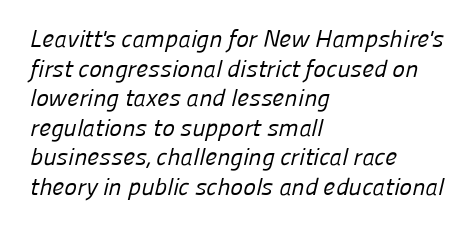
{"bold": "no", "underline": "no", "align": "left", "line_spacing_ratio": 1.23, "letter_spacing": "normal", "letter_spacing_em": 0.0, "glyph_px": 24}
